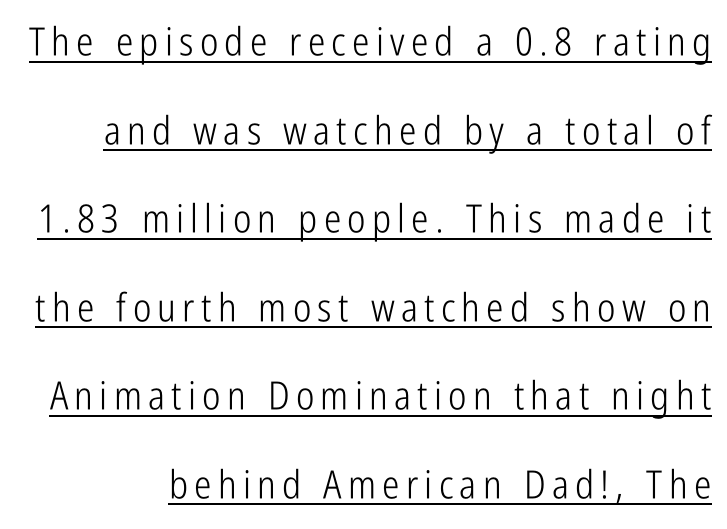
You could not count columns in this text — the font is proportionally spaced. Does a line run under the words? Yes, clearly. The line-height multiplier appears high, well above default. This rendering employs a face without finishing strokes, i.e., a sans-serif. Stem width sits at or under what a default text font uses.
